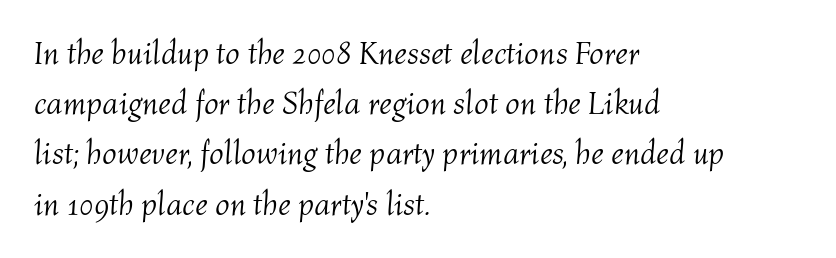
Q: Is the text bold? A: No.
Q: Is the text italic (slanted)? A: Yes, it leans right by about 4 degrees.
Q: Is the text underlined? A: No.
Q: How is the paragraph aligned? A: Left-aligned.
Q: Is the spacing between letters normal or unusually wide? A: Normal.
Q: Is the spacing between lines tight, normal or loose? A: Normal.
Q: Width (condensed, normal, or wide)? A: Normal.
Q: Stroke contrast? A: Medium.
Q: x-height? A: Medium.
Q: Monospaced? A: No.
